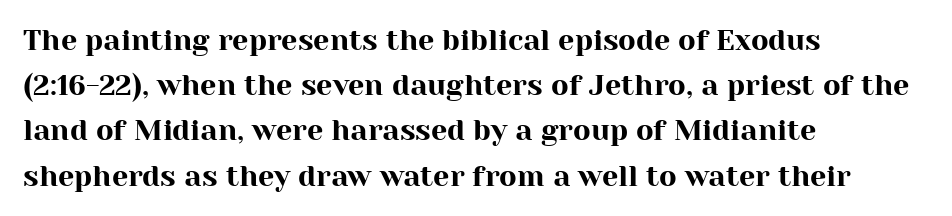
{"serif": "yes", "italic": "no", "width": "normal", "stroke_contrast": "high", "x_height": "medium", "monospaced": "no", "underline": "no", "align": "left", "line_spacing": "normal", "line_spacing_ratio": 1.56, "letter_spacing": "normal", "letter_spacing_em": 0.0, "glyph_px": 29}
